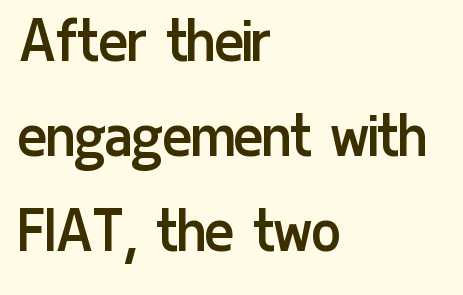
Q: Is the text bold? A: No.
Q: Is the text italic (slanted)? A: No, it is upright.
Q: Is the typeface a serif or a sans-serif typeface? A: Sans-serif.
Q: Is the text underlined? A: No.
Q: How is the paragraph aligned? A: Left-aligned.
Q: Is the spacing between letters normal or unusually wide? A: Normal.
Q: Is the spacing between lines tight, normal or loose? A: Normal.
Q: Width (condensed, normal, or wide)? A: Condensed.
Q: Stroke contrast? A: Low.
Q: x-height? A: Medium.
Q: Monospaced? A: No.
